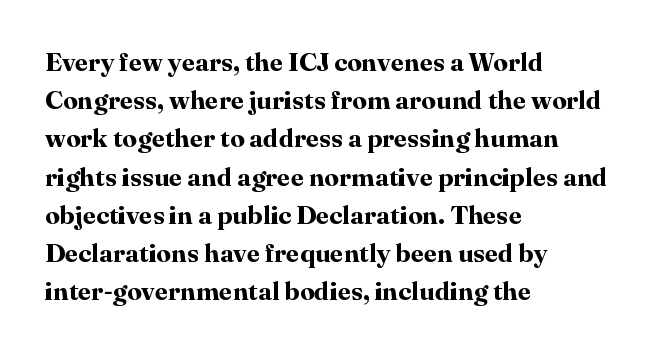
Q: Is the text bold? A: Yes.
Q: Is the text italic (slanted)? A: No, it is upright.
Q: Is the text underlined? A: No.
Q: How is the paragraph aligned? A: Left-aligned.
Q: Is the spacing between letters normal or unusually wide? A: Normal.
Q: Is the spacing between lines tight, normal or loose? A: Normal.
